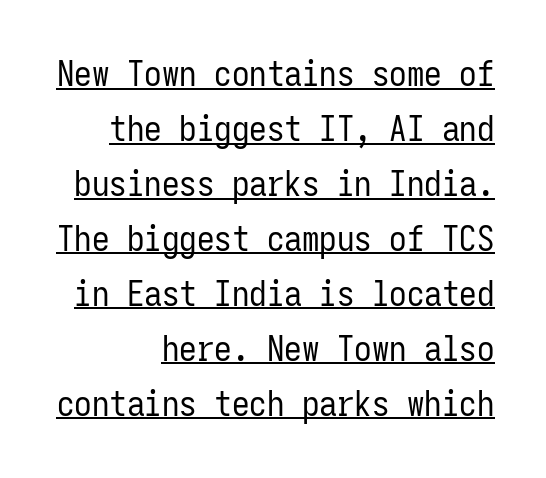
Every character here occupies the same horizontal width, giving the sample a typewriter-like rhythm. The paragraph has a hard right edge and a soft left edge. Vertical stems look standard width or narrower in stroke. Glyph-to-glyph distance matches everyday printed text. You can tell it's not italic because the verticals are truly vertical.
